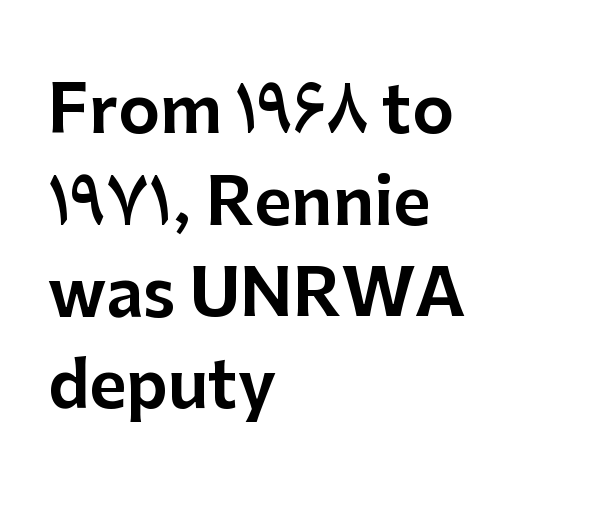
The image shows 64 px sans-serif type, upright; set left-aligned, normal line spacing (1.43x), normal letter spacing, not underlined; low stroke contrast and a medium x-height.
